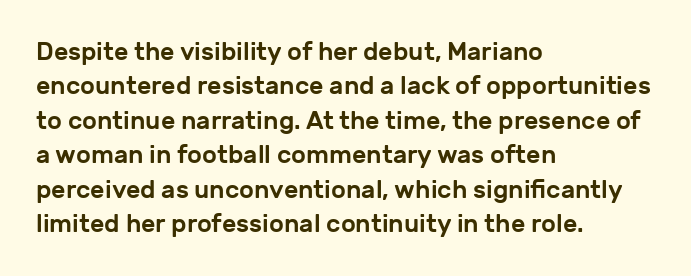
The image shows 25 px text type, upright; set left-aligned, normal line spacing (1.38x), normal letter spacing, not underlined.
